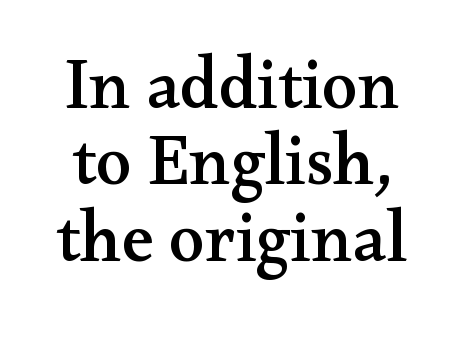
The image shows 72 px wide serif type, upright; set tight line spacing (1.06x), normal letter spacing, not underlined; medium stroke contrast and a small x-height.
